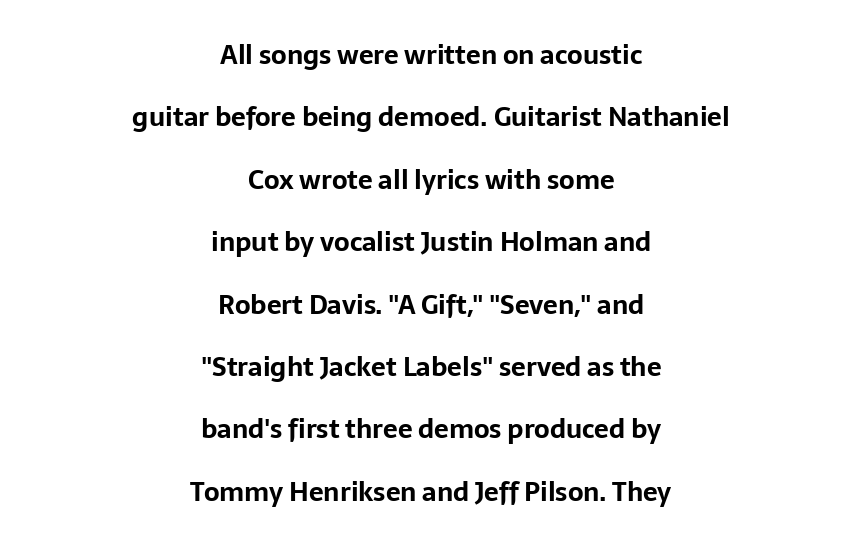
Leading is clearly above the norm, producing a sparse column. Quick note: underline off. Posture: vertical. Tracking here is standard; glyphs follow each other at the usual distance. The strokes are fattened all the way to bold.
